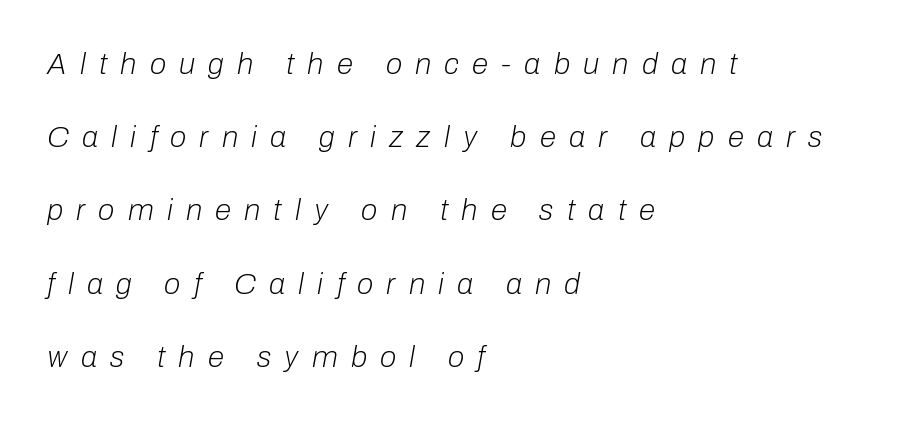
Q: Is the text bold? A: No.
Q: Is the text italic (slanted)? A: Yes, it leans right by about 10 degrees.
Q: Is the text underlined? A: No.
Q: How is the paragraph aligned? A: Left-aligned.
Q: Is the spacing between letters normal or unusually wide? A: Unusually wide.
Q: Is the spacing between lines tight, normal or loose? A: Loose.
Q: Width (condensed, normal, or wide)? A: Normal.
Q: Stroke contrast? A: Low.
Q: x-height? A: Medium.
Q: Monospaced? A: No.
